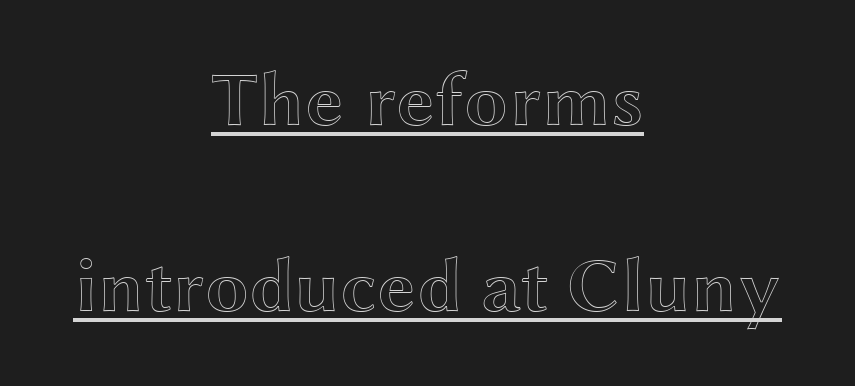
Q: Is the text italic (slanted)? A: No, it is upright.
Q: Is the text underlined? A: Yes.
Q: How is the paragraph aligned? A: Centered.
Q: Is the spacing between letters normal or unusually wide? A: Normal.
Q: Is the spacing between lines tight, normal or loose? A: Loose.
Q: Width (condensed, normal, or wide)? A: Wide.
Q: x-height? A: Medium.
Q: Monospaced? A: No.
